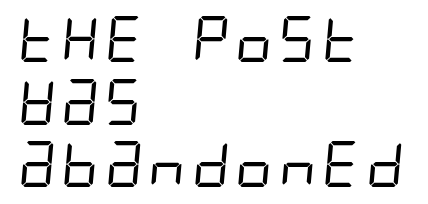
Interline gaps are of average width in this sample. The font family rendered here belongs to the sans-serif group. Visually the block forms a straight wall on the left and a jagged coastline on the right. Bold? No — there's no thickening of the strokes.
